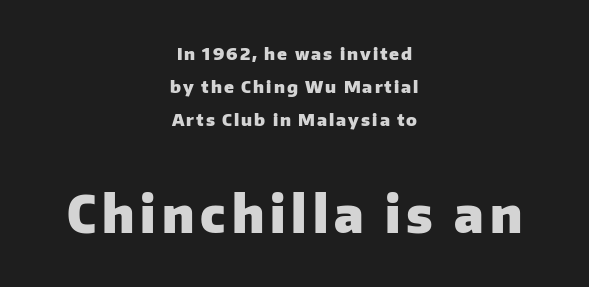
The image shows 50 px heavy sans-serif type, upright; set centered, loose line spacing (1.95x), not underlined; the second (bottom) block is 2.94x larger; low stroke contrast and a medium x-height.
